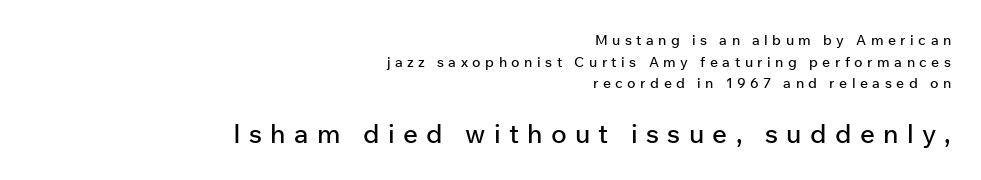
Compared with a flush-left layout, this one pins lines to the opposite, right side. One glance says typical: line gaps are just what's usual. These lines were composed using upright roman letters. Rule under the text: the space is simply empty.
